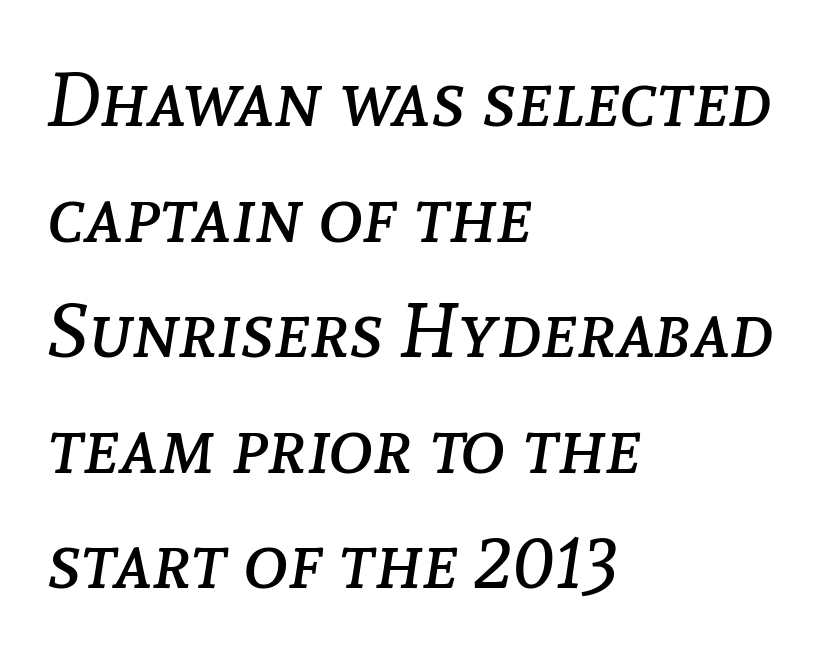
Q: Is the text bold? A: No.
Q: Is the text italic (slanted)? A: Yes, it leans right by about 8 degrees.
Q: Is the text underlined? A: No.
Q: How is the paragraph aligned? A: Left-aligned.
Q: Is the spacing between letters normal or unusually wide? A: Normal.
Q: Is the spacing between lines tight, normal or loose? A: Normal.
Q: Width (condensed, normal, or wide)? A: Normal.
Q: Stroke contrast? A: Low.
Q: x-height? A: Medium.
Q: Monospaced? A: No.
